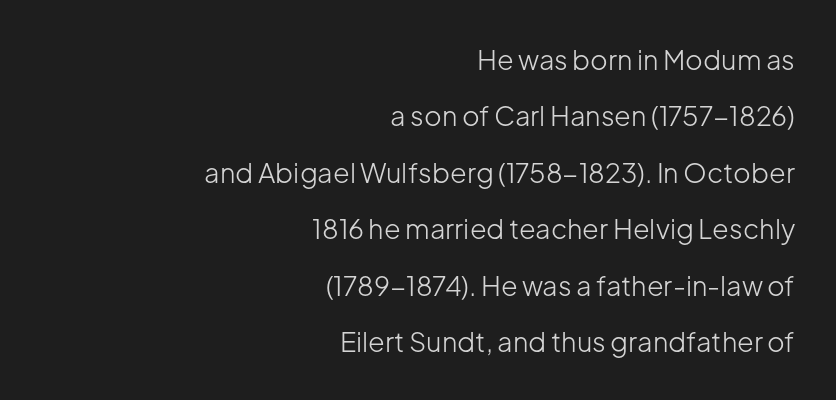
Q: Is the text bold? A: No.
Q: Is the text italic (slanted)? A: No, it is upright.
Q: Is the text underlined? A: No.
Q: How is the paragraph aligned? A: Right-aligned.
Q: Is the spacing between letters normal or unusually wide? A: Normal.
Q: Is the spacing between lines tight, normal or loose? A: Loose.
